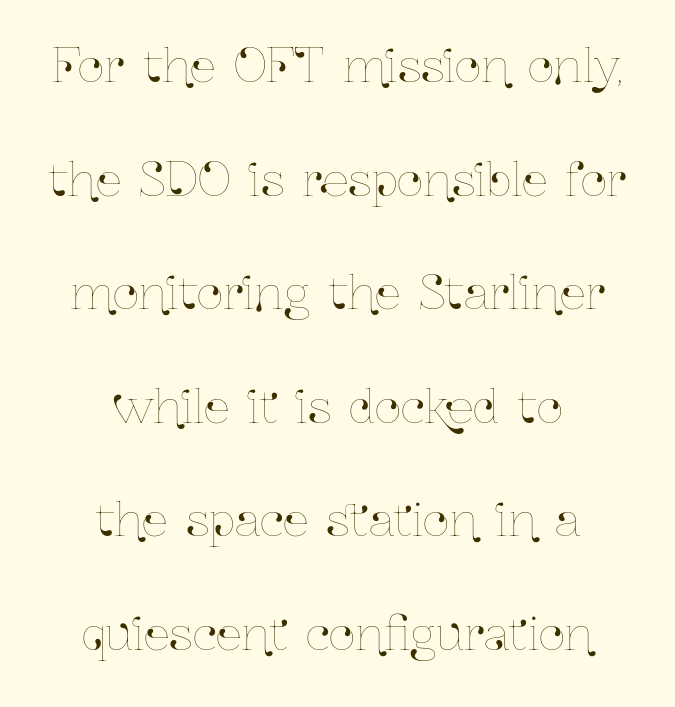
The image shows 46 px condensed type, upright; set centered, loose line spacing (2.47x), normal letter spacing, not underlined; low stroke contrast and a medium x-height.
